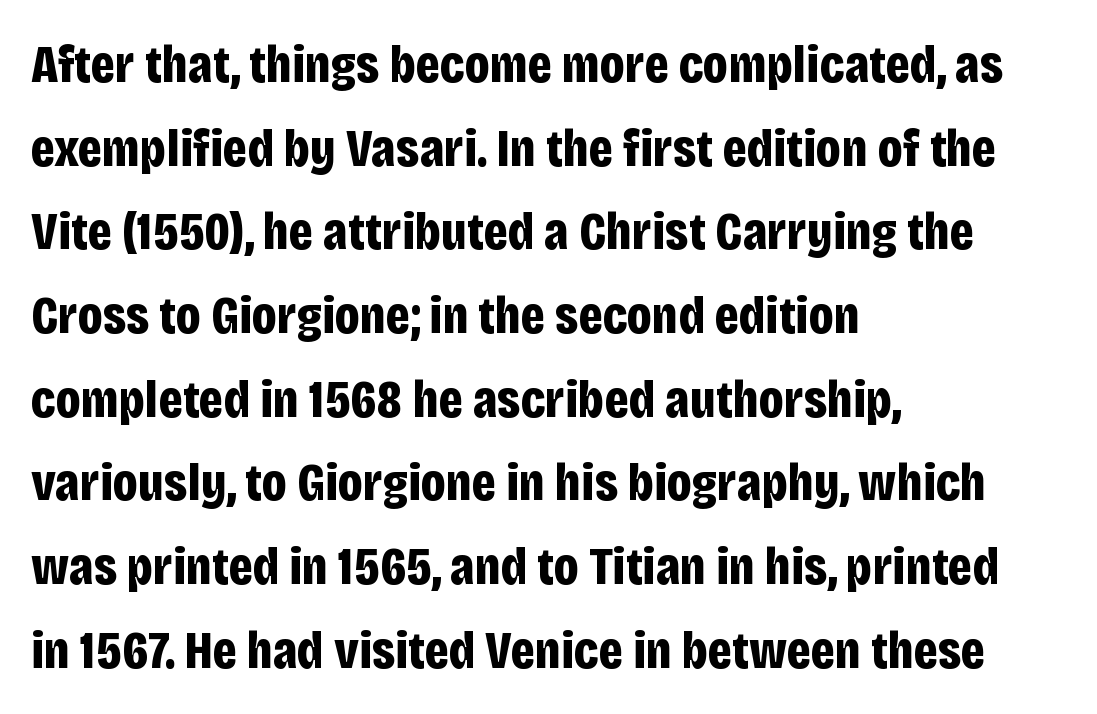
Q: Is the text bold? A: Yes.
Q: Is the text italic (slanted)? A: No, it is upright.
Q: Is the typeface a serif or a sans-serif typeface? A: Sans-serif.
Q: Is the text underlined? A: No.
Q: How is the paragraph aligned? A: Left-aligned.
Q: Is the spacing between letters normal or unusually wide? A: Normal.
Q: Is the spacing between lines tight, normal or loose? A: Normal.
Q: Width (condensed, normal, or wide)? A: Condensed.
Q: Stroke contrast? A: Low.
Q: x-height? A: Large.
Q: Monospaced? A: No.
